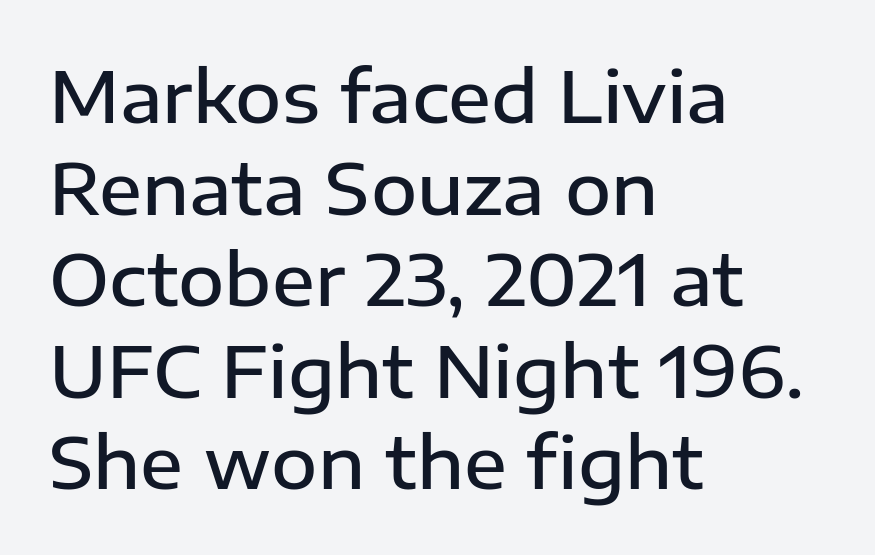
The letters are semibold — heavier than regular but short of a full bold. Do the characters align in a grid? No, the font is proportional. No italicization has been applied; the sample stays upright. Note: no serifs on the glyphs. Caption: multi-line text, flush left, ragged right. Check under the words: just untouched page.
